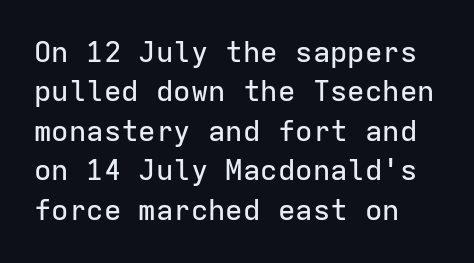
The characters display no serif detailing; their extremities are plain. When letters stand straight like this, we call the style roman or upright. Nobody touched the tracking dial on this one. Each new line begins a customary step beneath the previous one. Words float on clear page, feet unadorned. The face used here is monospaced, like something from a code editor.
